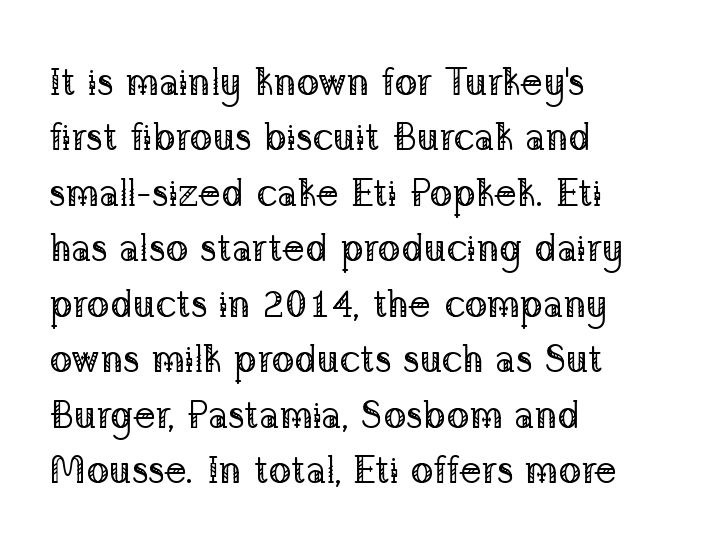
Q: Is the text bold? A: No.
Q: Is the text italic (slanted)? A: No, it is upright.
Q: Is the typeface a serif or a sans-serif typeface? A: Serif.
Q: Is the text underlined? A: No.
Q: How is the paragraph aligned? A: Left-aligned.
Q: Is the spacing between letters normal or unusually wide? A: Normal.
Q: Is the spacing between lines tight, normal or loose? A: Normal.
Q: Width (condensed, normal, or wide)? A: Normal.
Q: Stroke contrast? A: Low.
Q: x-height? A: Medium.
Q: Monospaced? A: No.
